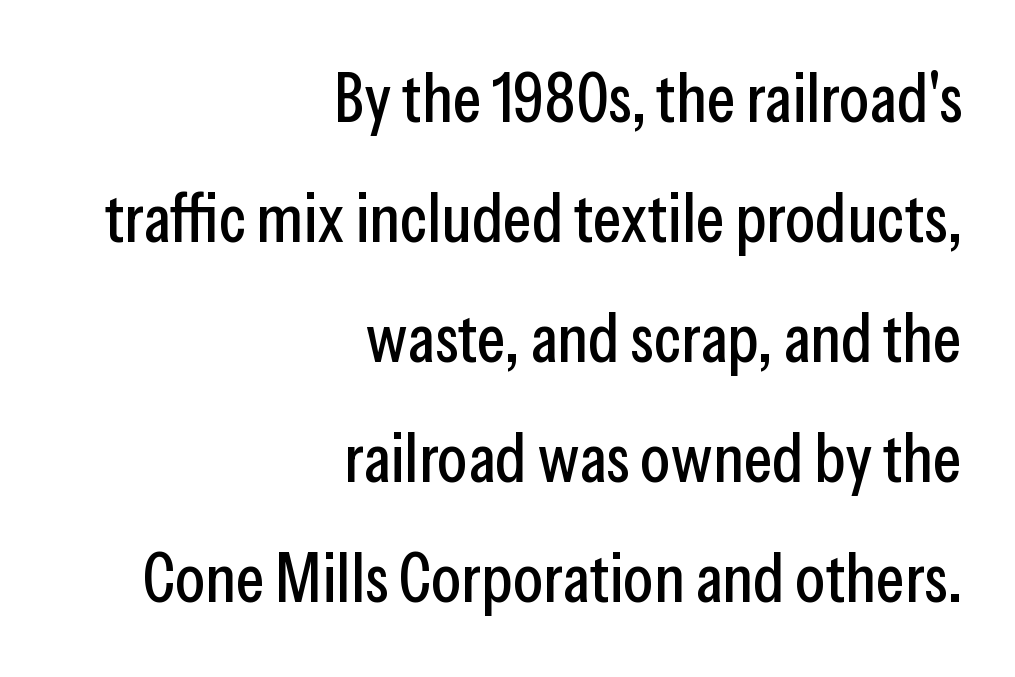
The image shows 69 px condensed sans-serif type, upright; set right-aligned, line spacing 1.74x, normal letter spacing, not underlined; low stroke contrast and a medium x-height.
